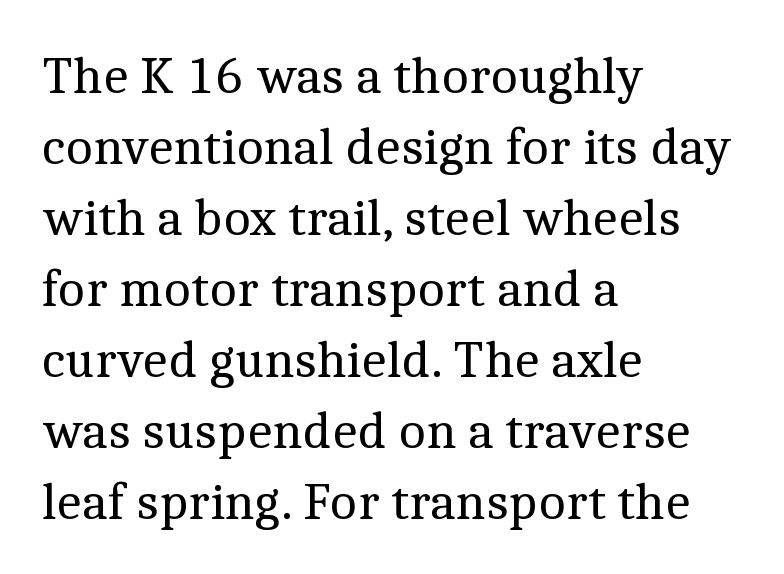
The image shows 53 px regular-weight serif type, upright; set left-aligned, normal line spacing (1.34x), normal letter spacing, not underlined; a medium x-height.
